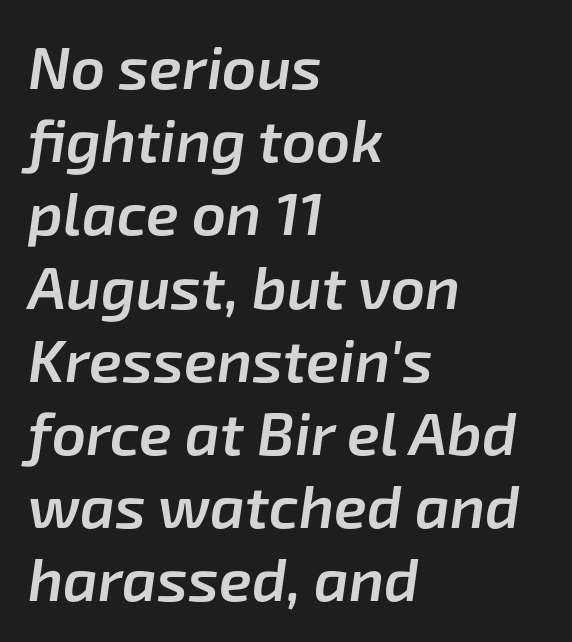
{"italic": "yes", "lean": "right", "slant_degrees": 8, "bold": "semi", "weight": "semibold", "width": "normal", "stroke_contrast": "low", "x_height": "medium", "monospaced": "no", "underline": "no", "align": "left", "line_spacing_ratio": 1.22, "letter_spacing": "normal", "letter_spacing_em": 0.0, "glyph_px": 60}
